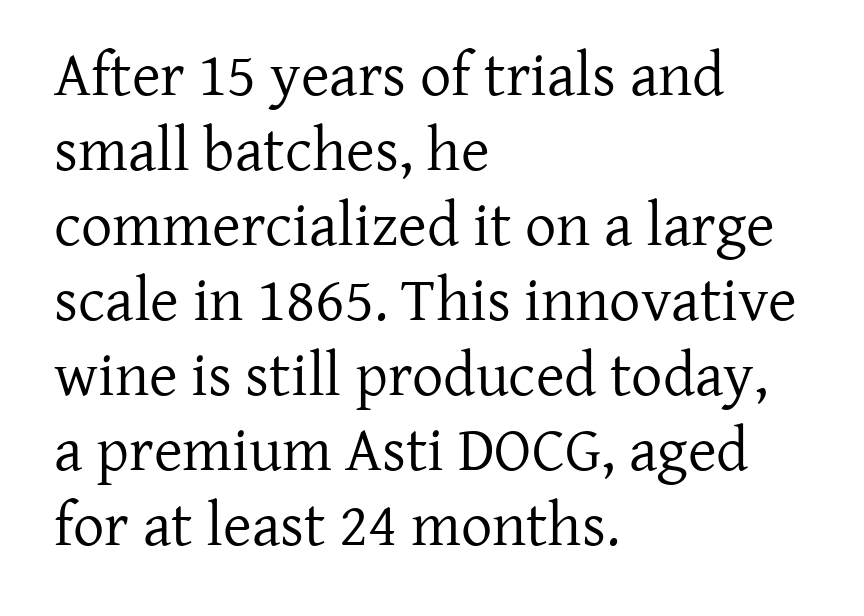
Q: Is the text bold? A: No.
Q: Is the text italic (slanted)? A: No, it is upright.
Q: Is the typeface a serif or a sans-serif typeface? A: Serif.
Q: Is the text underlined? A: No.
Q: How is the paragraph aligned? A: Left-aligned.
Q: Is the spacing between letters normal or unusually wide? A: Normal.
Q: Width (condensed, normal, or wide)? A: Normal.
Q: Stroke contrast? A: Low.
Q: x-height? A: Medium.
Q: Monospaced? A: No.
